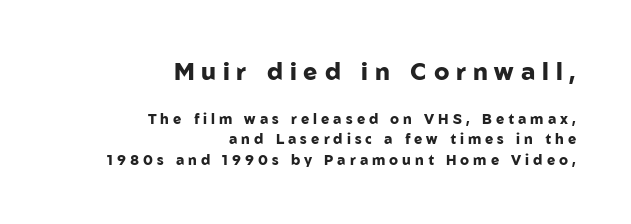
Q: Is the text bold? A: Yes.
Q: Is the text italic (slanted)? A: No, it is upright.
Q: Is the text underlined? A: No.
Q: How is the paragraph aligned? A: Right-aligned.
Q: Is the spacing between letters normal or unusually wide? A: Unusually wide.
Q: Is the spacing between lines tight, normal or loose? A: Normal.
Q: Which block of text is set in a larger size, the first (top) or the second (bottom)? A: The first (top) one.
